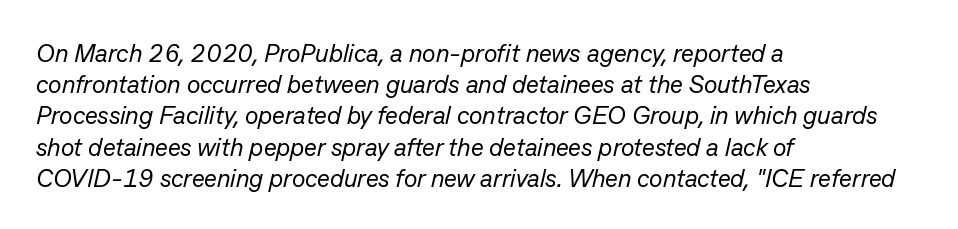
The image shows 25 px text type, italic (leaning right); set left-aligned, normal line spacing (1.25x), normal letter spacing, not underlined.
